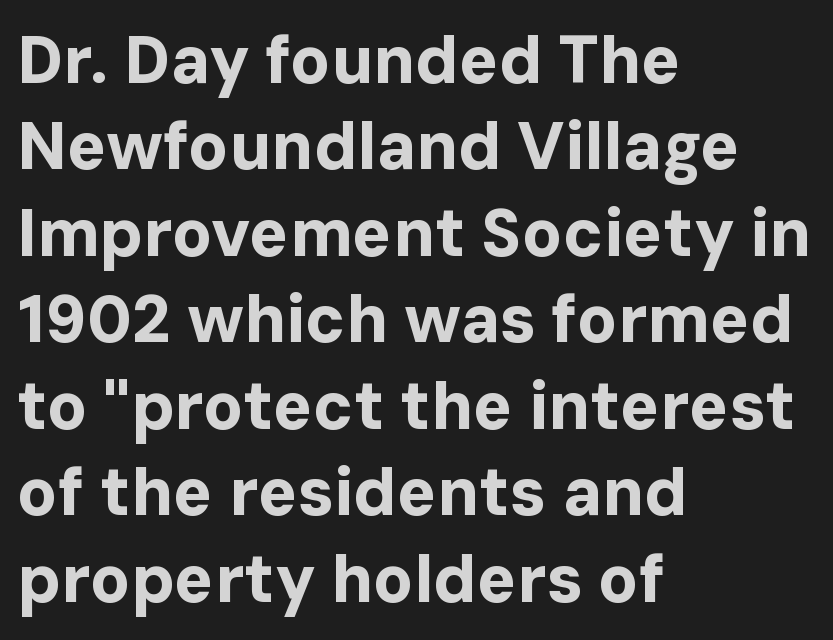
The image shows 66 px bold sans-serif type, upright; set left-aligned, normal line spacing (1.31x), normal letter spacing, not underlined; low stroke contrast and a medium x-height.
